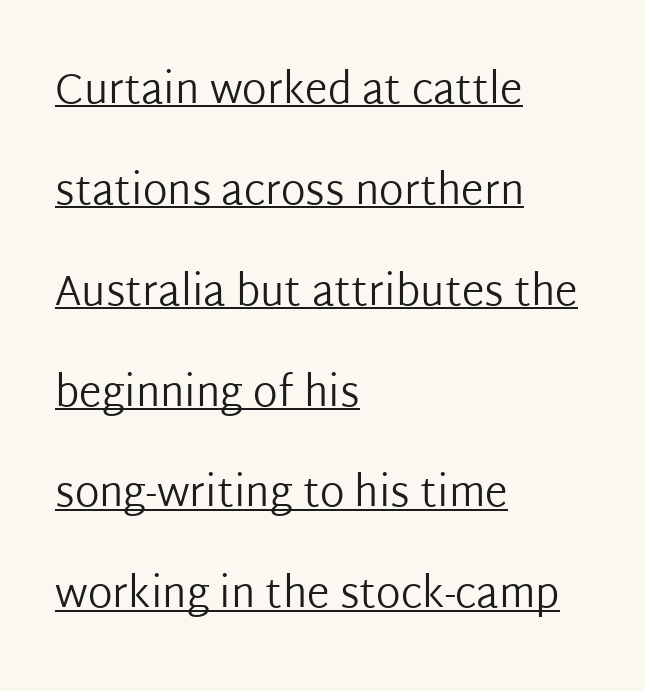
Q: Is the text bold? A: No.
Q: Is the text italic (slanted)? A: No, it is upright.
Q: Is the typeface a serif or a sans-serif typeface? A: Sans-serif.
Q: Is the text underlined? A: Yes.
Q: How is the paragraph aligned? A: Left-aligned.
Q: Is the spacing between letters normal or unusually wide? A: Normal.
Q: Is the spacing between lines tight, normal or loose? A: Loose.
Q: Width (condensed, normal, or wide)? A: Normal.
Q: Stroke contrast? A: Low.
Q: x-height? A: Medium.
Q: Monospaced? A: No.
